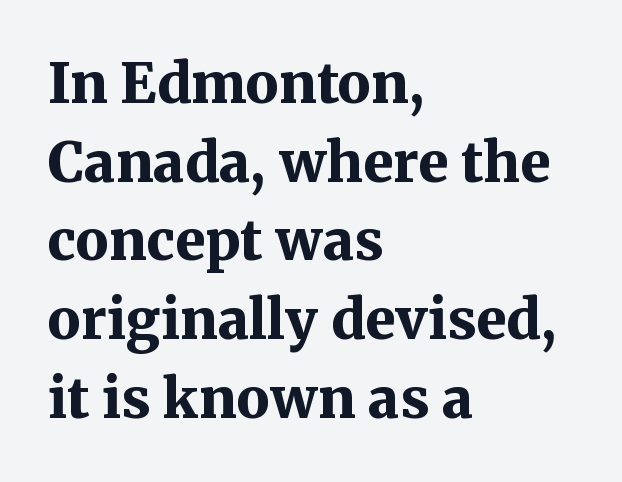
Heft: maximum for text — a bold. To sum up the face: it has serifs. Notice how the passage keeps a crisp vertical edge on the left only. Descender tails drop into unmarked territory. There is no visible air inserted between adjacent glyphs. Spacing verdict: proportional, widths tailored to each character.
